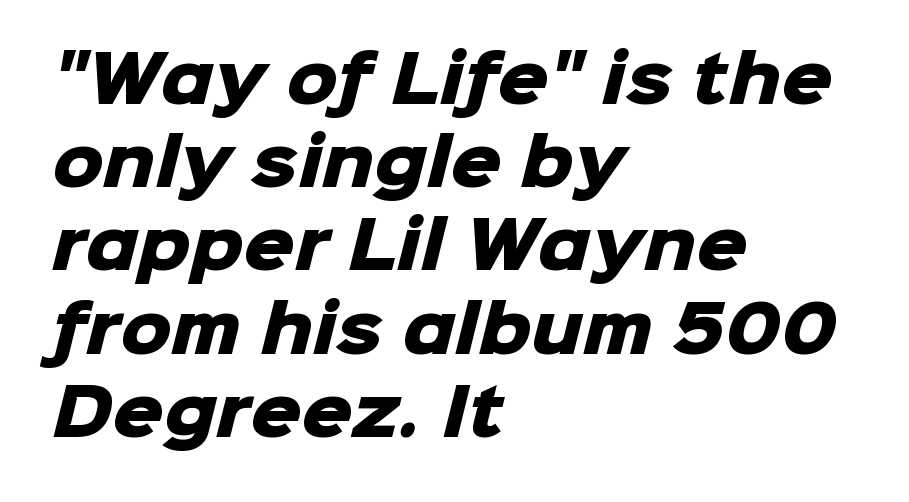
Q: Is the text bold? A: Yes.
Q: Is the typeface a serif or a sans-serif typeface? A: Sans-serif.
Q: Is the text underlined? A: No.
Q: How is the paragraph aligned? A: Left-aligned.
Q: Is the spacing between letters normal or unusually wide? A: Normal.
Q: Is the spacing between lines tight, normal or loose? A: Normal.
Q: Width (condensed, normal, or wide)? A: Normal.
Q: Stroke contrast? A: Low.
Q: x-height? A: Medium.
Q: Monospaced? A: No.
